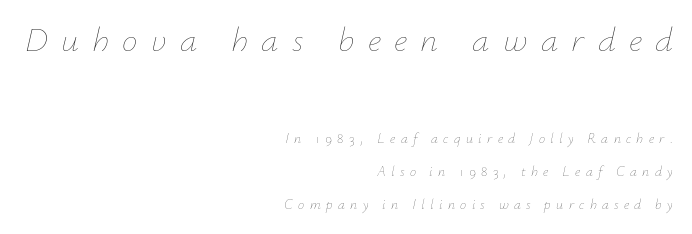
{"italic": "yes", "lean": "right", "slant_degrees": 12, "bold": "no", "weight": "thin", "width": "normal", "stroke_contrast": "low", "x_height": "small", "monospaced": "no", "underline": "no", "align": "right", "line_spacing": "loose", "line_spacing_ratio": 2.37, "letter_spacing": "wide", "letter_spacing_em": 0.38, "larger_block": "first", "size_ratio": 2.5, "glyph_px": 35}
